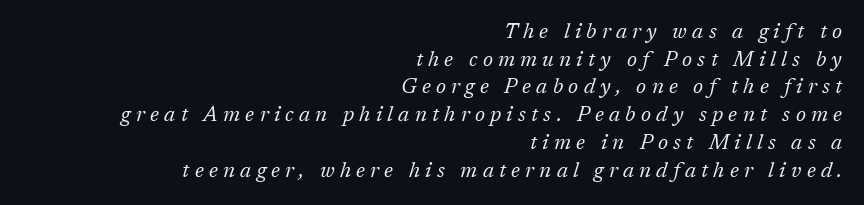
Just letters on the line, the space beneath them empty. The axis of the letterforms is tilted away from vertical. This sample is right-justified, so line beginnings fall wherever the words allow. The vertical gap from one line to the next is medium. Loose tracking; the words dissolve into strings of separated letters.
